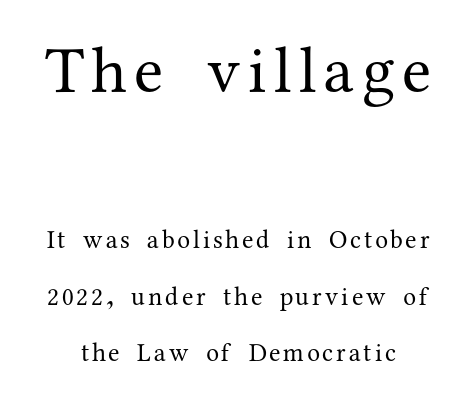
The passage shown is typeset with a serif family. Bare-footed words on every line. Ordinary non-slanted type is in use. No letter is thick-stroked: the sample isn't bold. Two sizes are in play, and the larger belongs to the first block. You could fit nearly another row in the gap between these rows.
